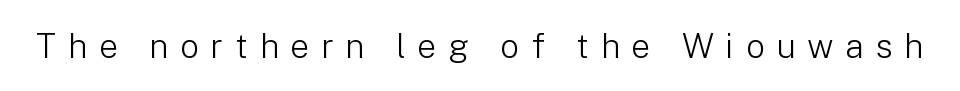
The designer went with a sans here, leaving each stem footless. Ink coverage per letter is moderate at most. The passage shown is not underscored anywhere. Do the characters align in a grid? No, the font is proportional. Style check: upright. The passage shown has open, widely tracked lettering throughout.
